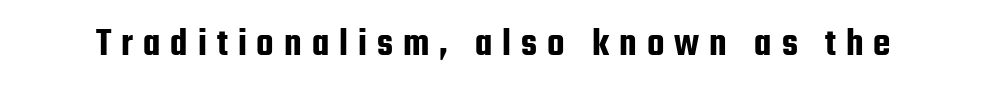
{"serif": "no", "italic": "no", "width": "condensed", "stroke_contrast": "low", "x_height": "medium", "monospaced": "no", "underline": "no", "letter_spacing": "wide", "letter_spacing_em": 0.25, "glyph_px": 40}
